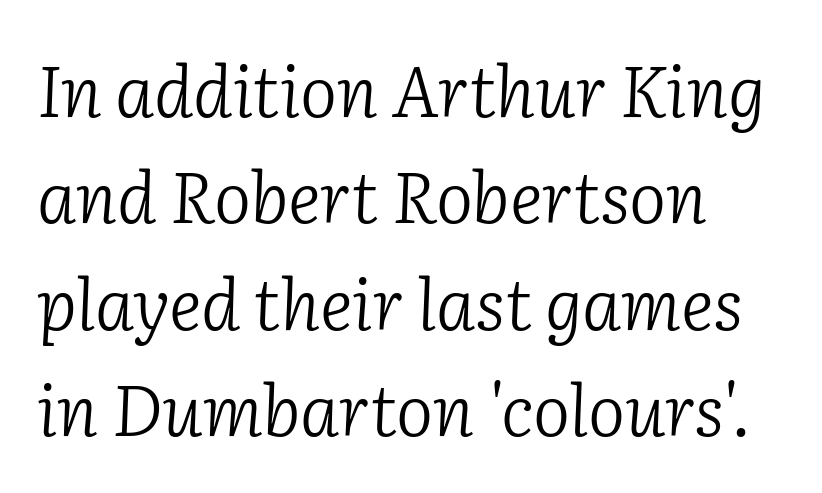
The image shows 70 px light serif type, italic (leaning right); set left-aligned, normal line spacing (1.52x), normal letter spacing, not underlined; low stroke contrast and a medium x-height.
